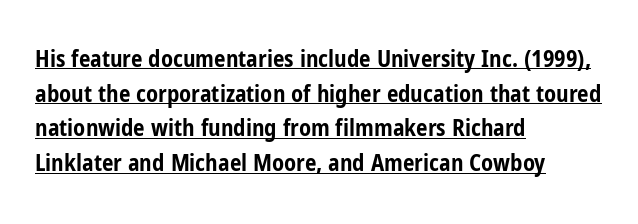
Horizontal bands of white between lines are of average thickness. The axis of the letterforms is exactly vertical. The horizontal fit of the characters is conventional and even. Layout note: lines flush left. Glance below the letters and you will spot a drawn line.
